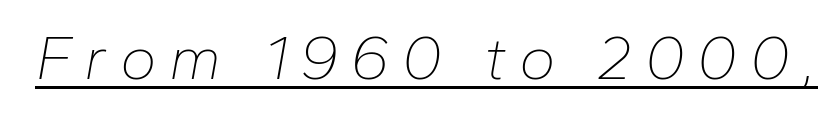
No letter is thick-stroked: the sample isn't bold. A continuous stroke trails under the words, as in a hyperlink. Varying glyph widths throughout — classic text-font behaviour. The tracking jumps out immediately: characters are airy and widely separated. Quick note: italic.
